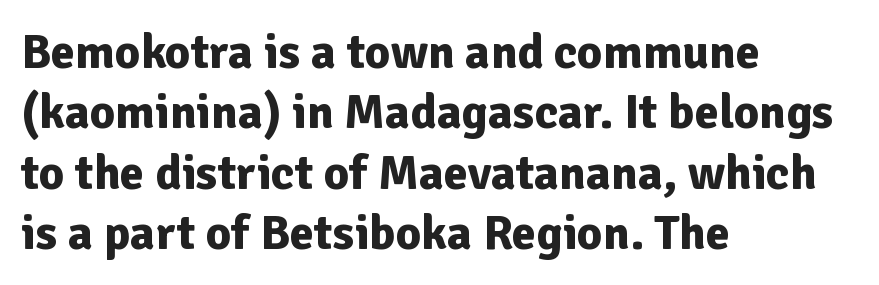
Quick note: underline off. The text was rendered using a sans face with plain stroke endings. Caption: bold face, heavy strokes. Inter-character spacing is left at the font's built-in metrics.
